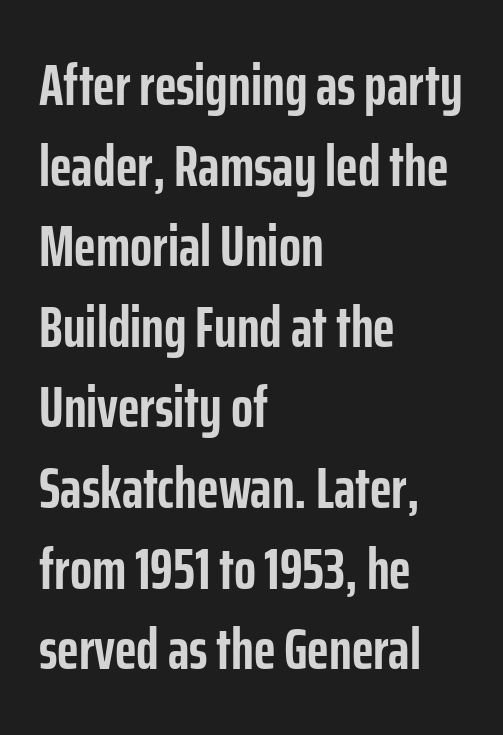
The image shows 58 px semibold, condensed sans-serif type, upright; set left-aligned, normal line spacing (1.39x), normal letter spacing, not underlined; low stroke contrast and a medium x-height.
